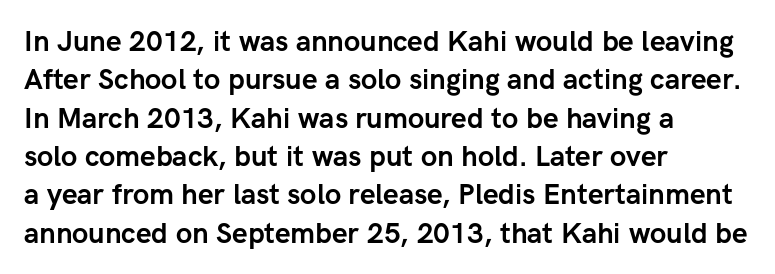
The image shows 28 px semibold sans-serif type, upright; set left-aligned, normal line spacing (1.37x), normal letter spacing, not underlined; low stroke contrast and a medium x-height.
